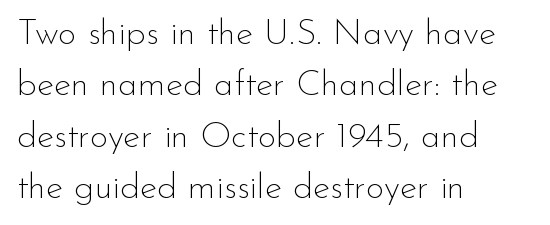
{"serif": "no", "italic": "no", "bold": "no", "weight": "thin", "width": "normal", "stroke_contrast": "low", "x_height": "small", "monospaced": "no", "underline": "no", "align": "left", "line_spacing": "normal", "line_spacing_ratio": 1.43, "letter_spacing": "normal", "letter_spacing_em": 0.0, "glyph_px": 36}
